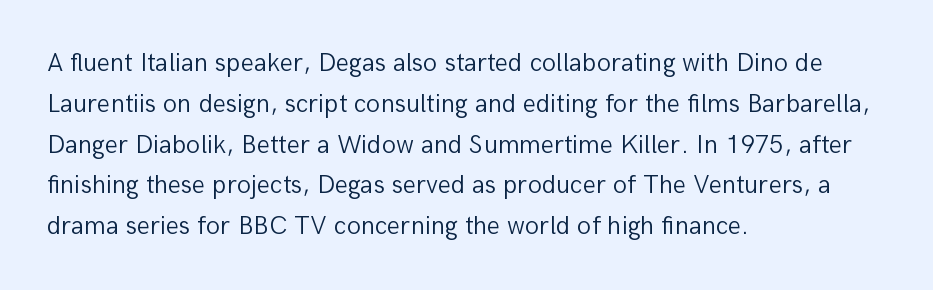
The gap between lines stays unmarked. No extra tracking has been applied to these lines. Does the leading feel generous? No, just average. Short and long lines alike share a common starting point at left.
